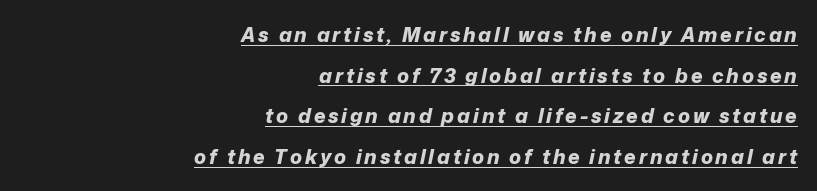
The space between consecutive lines is lavish. Which margin do the lines hug? The right one — the left edge is uneven. The specimen includes a rule beneath the text block's lines. Posture: slanted. The characters look thick and weighty, a clear bold.
